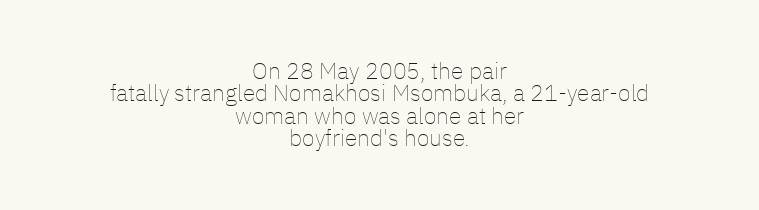
{"italic": "no", "bold": "no", "underline": "no", "align": "center", "line_spacing": "tight", "line_spacing_ratio": 0.97, "letter_spacing": "normal", "letter_spacing_em": 0.0, "glyph_px": 23}
